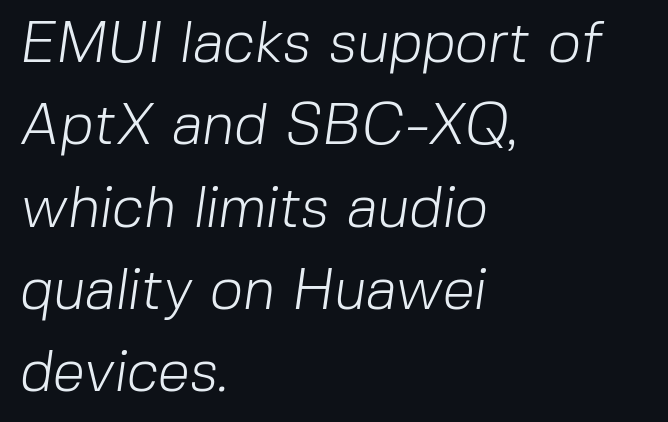
{"serif": "no", "bold": "no", "weight": "light", "width": "normal", "stroke_contrast": "low", "x_height": "medium", "monospaced": "no", "underline": "no", "align": "left", "line_spacing": "normal", "line_spacing_ratio": 1.42, "letter_spacing": "normal", "letter_spacing_em": 0.0, "glyph_px": 58}
